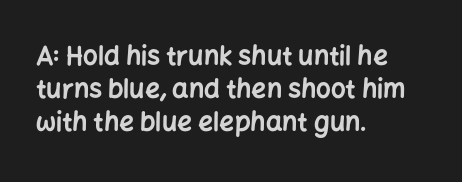
Reading down the column, the eye jumps a familiar distance to each next line. The passage shown is not underscored anywhere. Its strokes are broad and dark, the hallmark of bold type. Quick note: not italic, upright. Observe the ordinary spacing: letters are neighbours, not strangers. Line beginnings align vertically; line endings do not.
